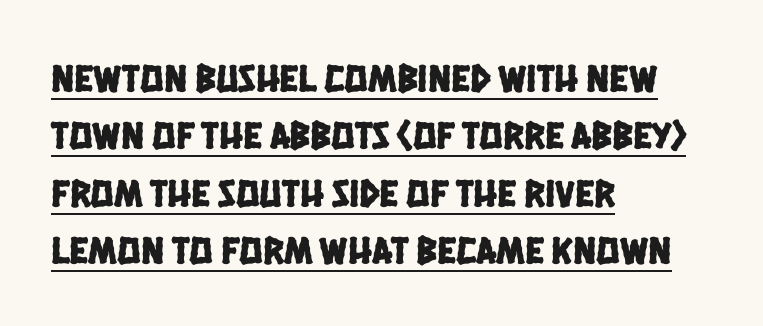
Q: Is the typeface a serif or a sans-serif typeface? A: Sans-serif.
Q: Is the text underlined? A: Yes.
Q: How is the paragraph aligned? A: Left-aligned.
Q: Is the spacing between letters normal or unusually wide? A: Normal.
Q: Is the spacing between lines tight, normal or loose? A: Normal.
Q: Width (condensed, normal, or wide)? A: Condensed.
Q: Stroke contrast? A: Low.
Q: x-height? A: Large.
Q: Monospaced? A: No.
